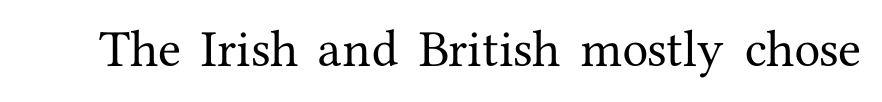
Descenders are the only things crossing below the line. You can tell from the footed stems that serif type was used. Compared with typical body copy, the letter spacing here is the same. The passage shown is typed in a proportional face where columns would drift. If you drew a line through each stem, it would be perfectly vertical.
